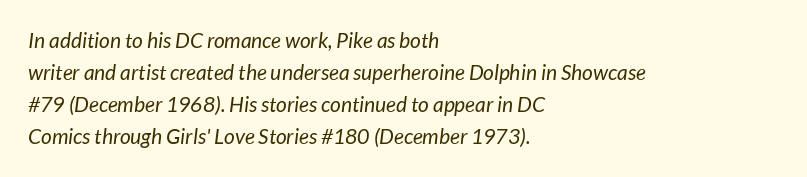
{"bold": "no", "underline": "no", "align": "left", "line_spacing": "normal", "line_spacing_ratio": 1.53, "letter_spacing": "normal", "letter_spacing_em": 0.0, "glyph_px": 21}
